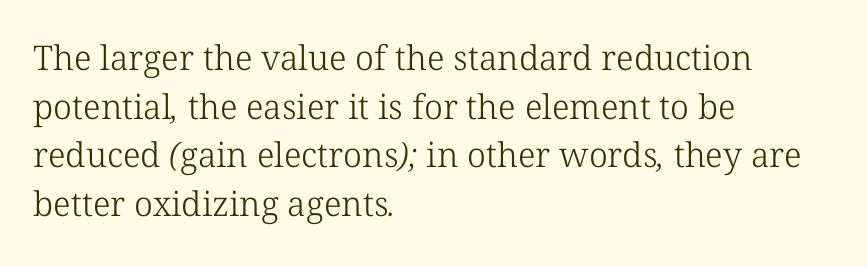
{"serif": "yes", "bold": "no", "weight": "light", "width": "normal", "stroke_contrast": "low", "x_height": "medium", "monospaced": "no", "underline": "no", "align": "left", "line_spacing": "normal", "line_spacing_ratio": 1.43, "letter_spacing": "normal", "letter_spacing_em": 0.0, "glyph_px": 34}
